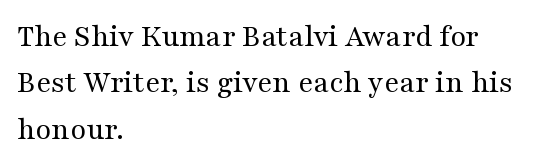
Q: Is the text bold? A: No.
Q: Is the text italic (slanted)? A: No, it is upright.
Q: Is the typeface a serif or a sans-serif typeface? A: Serif.
Q: Is the text underlined? A: No.
Q: How is the paragraph aligned? A: Left-aligned.
Q: Is the spacing between letters normal or unusually wide? A: Normal.
Q: Is the spacing between lines tight, normal or loose? A: Normal.
Q: Width (condensed, normal, or wide)? A: Wide.
Q: Stroke contrast? A: Medium.
Q: x-height? A: Medium.
Q: Monospaced? A: No.
